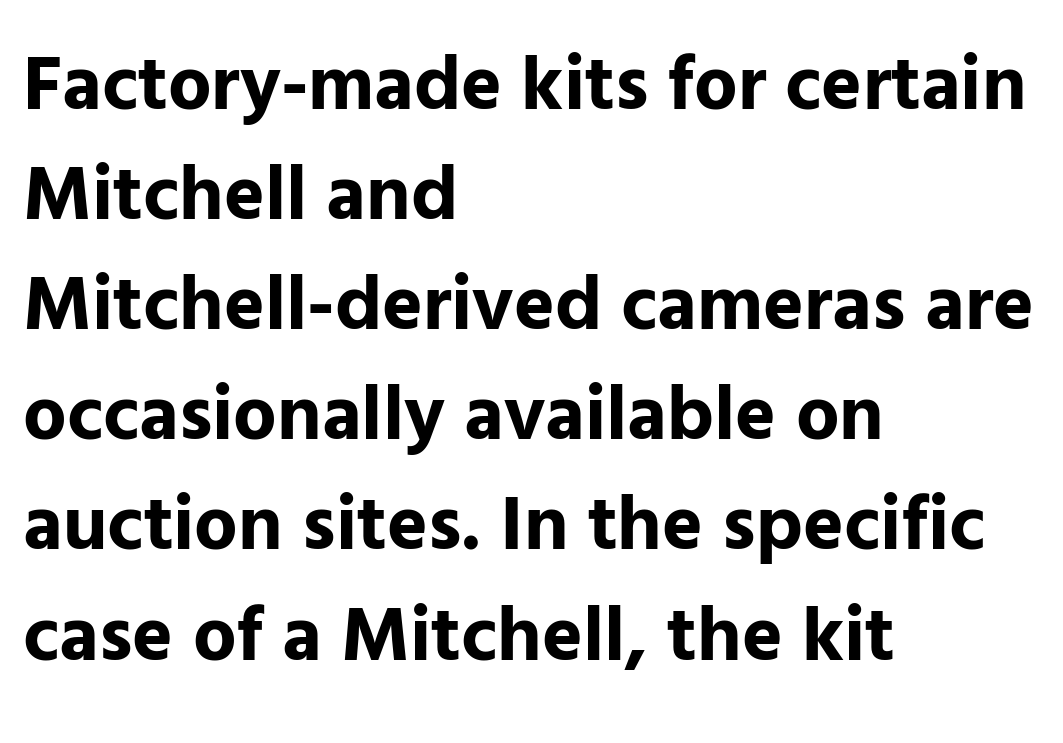
The image shows 77 px bold sans-serif type, upright; set left-aligned, normal line spacing (1.43x), normal letter spacing, not underlined; low stroke contrast and a medium x-height.
